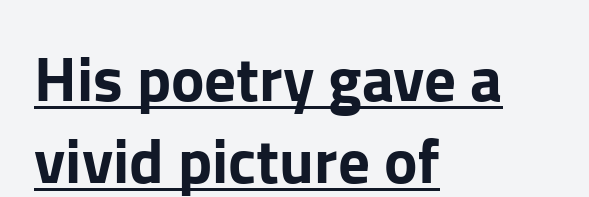
Underlined type. Spacing verdict: proportional, widths tailored to each character. Which margin do the lines hug? The left one — the right edge is uneven. Standard letterfit; no display-style spreading of the glyphs. Is this a sans? Yes — the strokes have no serifs.
